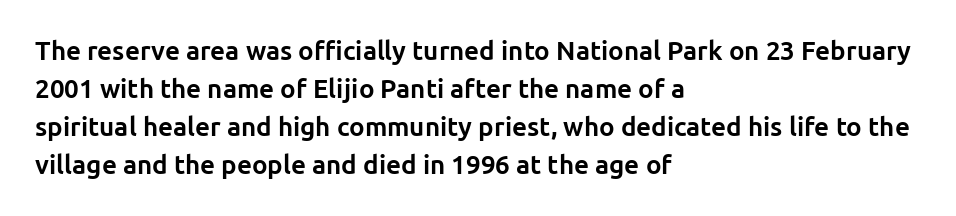
Horizontal alignment here is leftward, the default for most running prose. Nothing unusual about the tracking: characters are spaced as the font intends. Students, observe: this is what conventionally led text looks like. Does the lettering tilt? It doesn't — this is upright.
